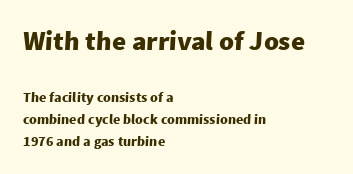
One glance says typical: line gaps are just what's usual. Any mark beneath the type? The region is blank. What stands out about the letter spacing? Nothing — it is the standard amount. The setting favours the left margin, as ordinary paragraphs usually do. Top chunk: large. Bottom chunk: small.
